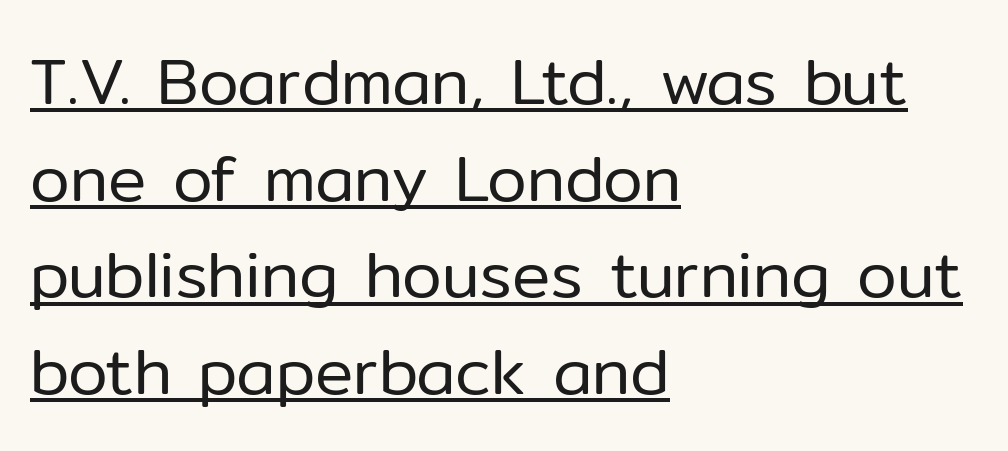
Q: Is the text bold? A: No.
Q: Is the text italic (slanted)? A: No, it is upright.
Q: Is the typeface a serif or a sans-serif typeface? A: Sans-serif.
Q: Is the text underlined? A: Yes.
Q: How is the paragraph aligned? A: Left-aligned.
Q: Is the spacing between letters normal or unusually wide? A: Normal.
Q: Is the spacing between lines tight, normal or loose? A: Normal.
Q: Width (condensed, normal, or wide)? A: Normal.
Q: Stroke contrast? A: Low.
Q: x-height? A: Medium.
Q: Monospaced? A: No.
